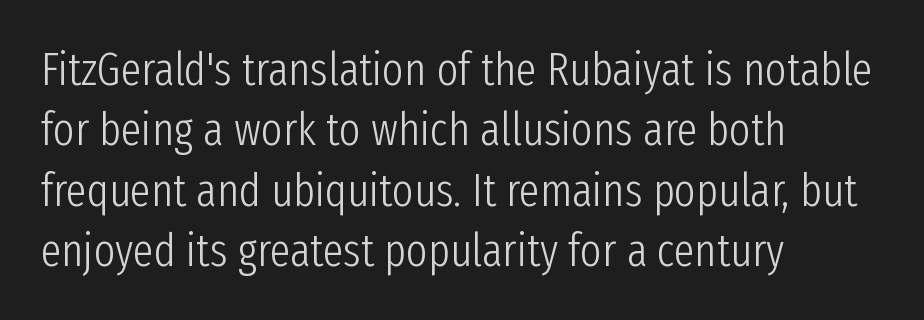
Q: Is the text bold? A: No.
Q: Is the text italic (slanted)? A: No, it is upright.
Q: Is the typeface a serif or a sans-serif typeface? A: Sans-serif.
Q: Is the text underlined? A: No.
Q: How is the paragraph aligned? A: Left-aligned.
Q: Is the spacing between letters normal or unusually wide? A: Normal.
Q: Is the spacing between lines tight, normal or loose? A: Normal.
Q: Width (condensed, normal, or wide)? A: Condensed.
Q: Stroke contrast? A: Low.
Q: x-height? A: Medium.
Q: Monospaced? A: No.
